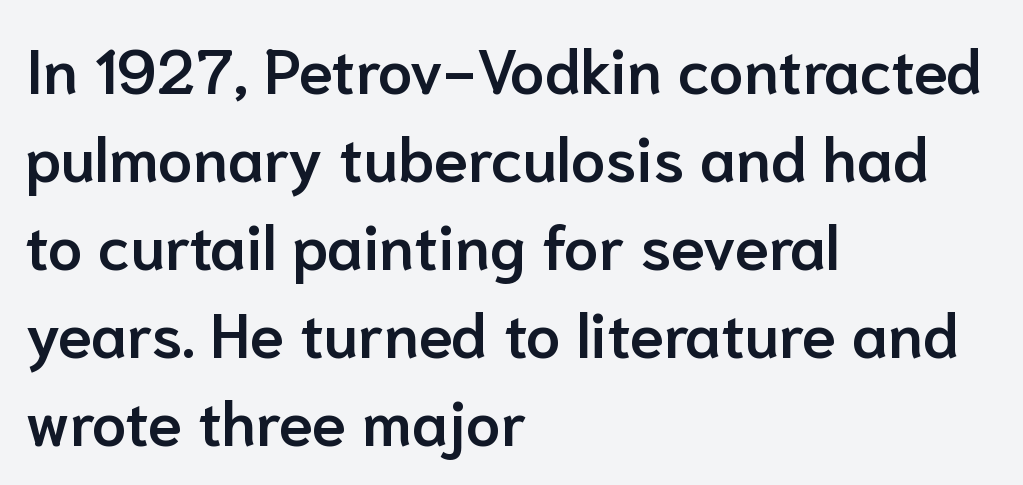
The image shows 62 px semibold sans-serif type, upright; set left-aligned, normal line spacing (1.42x), normal letter spacing, not underlined; low stroke contrast and a medium x-height.
